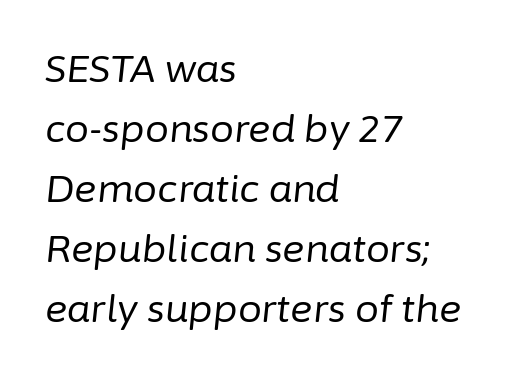
{"italic": "yes", "lean": "right", "slant_degrees": 6, "bold": "no", "weight": "regular", "width": "normal", "stroke_contrast": "low", "x_height": "medium", "monospaced": "no", "underline": "no", "align": "left", "line_spacing": "normal", "line_spacing_ratio": 1.58, "letter_spacing": "normal", "letter_spacing_em": 0.0, "glyph_px": 38}
